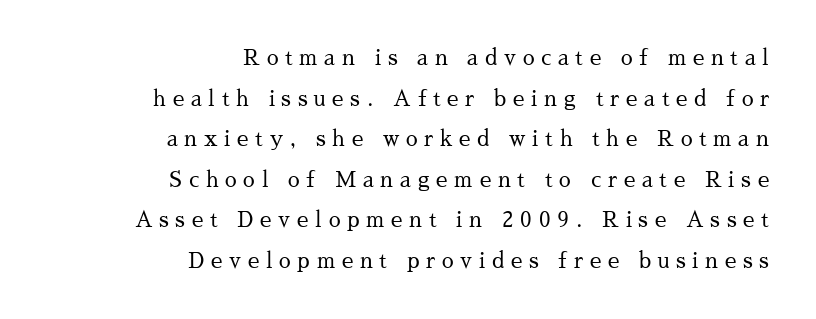
Q: Is the text bold? A: No.
Q: Is the text italic (slanted)? A: No, it is upright.
Q: Is the text underlined? A: No.
Q: How is the paragraph aligned? A: Right-aligned.
Q: Is the spacing between letters normal or unusually wide? A: Unusually wide.
Q: Is the spacing between lines tight, normal or loose? A: Loose.
